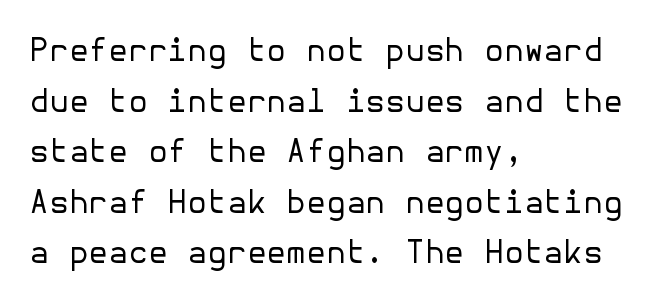
Reading down the column, the eye jumps a familiar distance to each next line. The space beneath each line is pristine and unruled. The font family rendered here belongs to the sans-serif group. Bold? No — there's no thickening of the strokes. The letters stand straight up with perfectly vertical stems.
